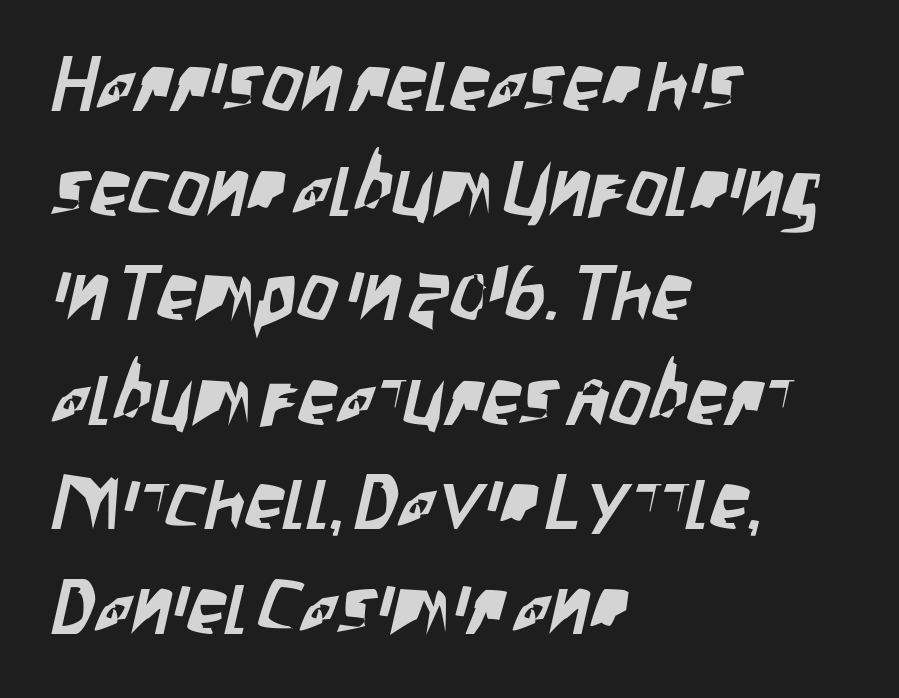
The passage shown stacks its lines at a standard gap. Words appear dense and cohesive because spacing is normal. Looks like regular typesetting: each glyph gets only the width it needs. The compositor pushed each line to the left boundary. The gap between lines stays unmarked.
